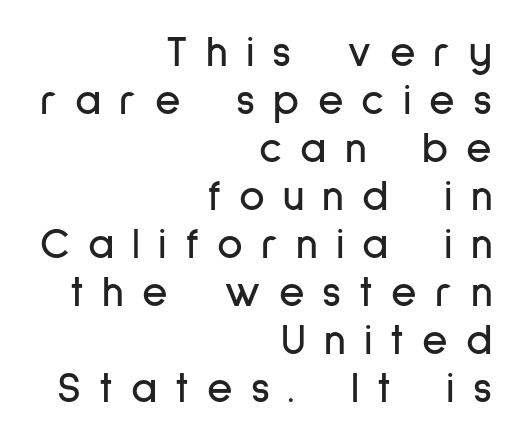
Q: Is the text italic (slanted)? A: No, it is upright.
Q: Is the typeface a serif or a sans-serif typeface? A: Sans-serif.
Q: Is the text underlined? A: No.
Q: How is the paragraph aligned? A: Right-aligned.
Q: Is the spacing between letters normal or unusually wide? A: Unusually wide.
Q: Is the spacing between lines tight, normal or loose? A: Tight.
Q: Width (condensed, normal, or wide)? A: Condensed.
Q: Stroke contrast? A: Low.
Q: x-height? A: Medium.
Q: Monospaced? A: No.
